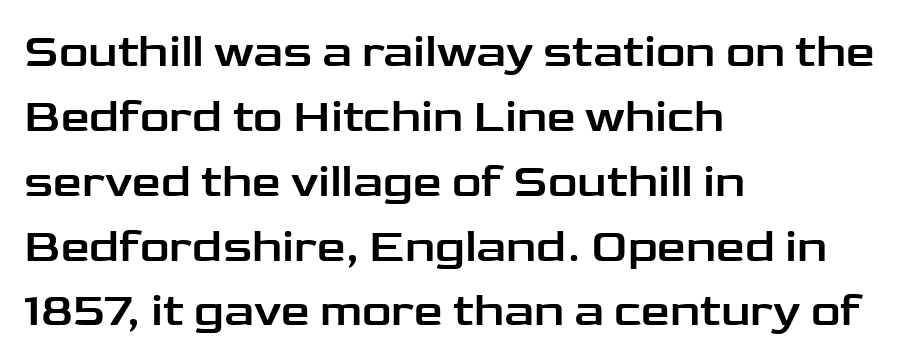
The letters sit at their default tracking, neither squeezed nor spread. In terms of leading, this rendering sits right in the middle. A sans-serif font was chosen for this passage. This sample has the flowing, uneven cadence of proportional lettering. Ascenders rise straight up at ninety degrees. This rendering uses left alignment, leaving the right contour irregular.
